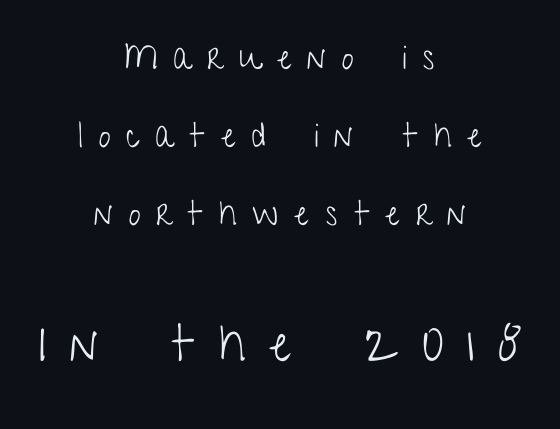
The image shows 51 px light, condensed sans-serif type, upright; set centered, loose line spacing (2.3x), unusually wide letter spacing (+0.47 em), not underlined; the second (bottom) block is 1.5x larger; low stroke contrast and a medium x-height.
